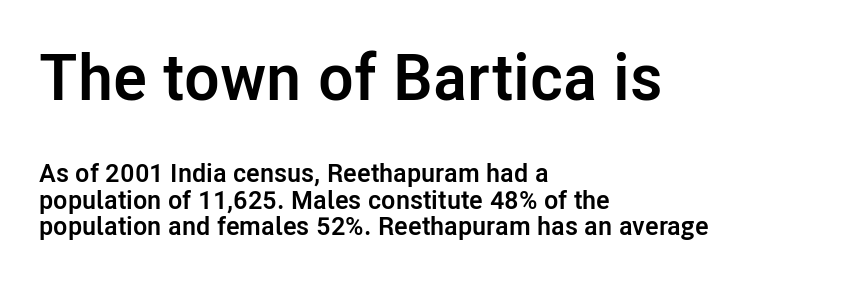
Q: Is the text bold? A: Yes.
Q: Is the text italic (slanted)? A: No, it is upright.
Q: Is the typeface a serif or a sans-serif typeface? A: Sans-serif.
Q: Is the text underlined? A: No.
Q: How is the paragraph aligned? A: Left-aligned.
Q: Is the spacing between letters normal or unusually wide? A: Normal.
Q: Is the spacing between lines tight, normal or loose? A: Tight.
Q: Which block of text is set in a larger size, the first (top) or the second (bottom)? A: The first (top) one.
Q: Width (condensed, normal, or wide)? A: Normal.
Q: Stroke contrast? A: Low.
Q: x-height? A: Medium.
Q: Monospaced? A: No.
